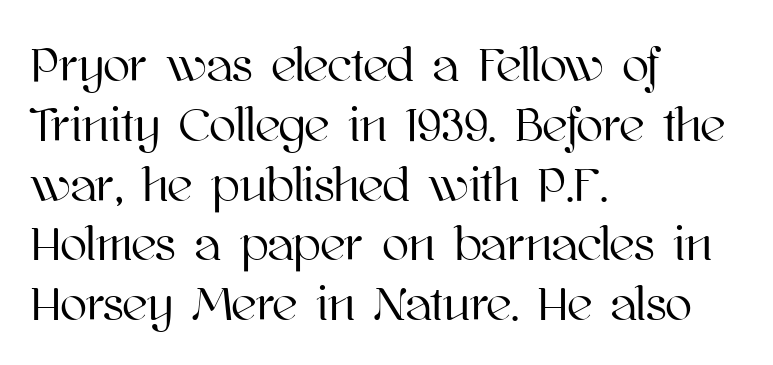
{"italic": "no", "width": "normal", "stroke_contrast": "high", "x_height": "medium", "monospaced": "no", "underline": "no", "align": "left", "line_spacing_ratio": 1.22, "letter_spacing": "normal", "letter_spacing_em": 0.0, "glyph_px": 49}
